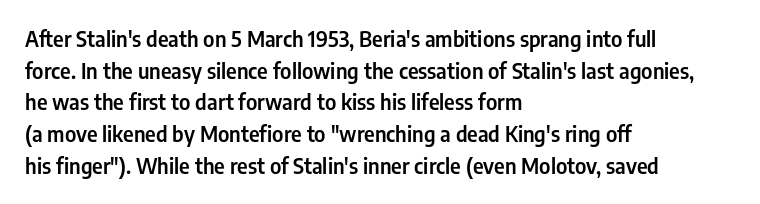
Has an underline been added? It has not. Do the letters lean? They stand straight. Notice how descenders clear the ascenders below comfortably — that's standard leading. The line texture is even and compact thanks to regular tracking.
